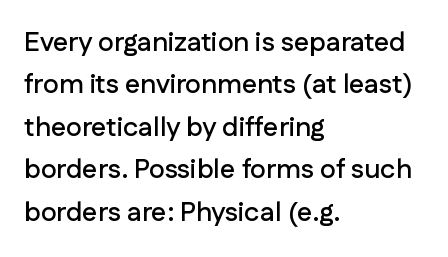
{"italic": "no", "underline": "no", "align": "left", "line_spacing": "normal", "line_spacing_ratio": 1.57, "letter_spacing": "normal", "letter_spacing_em": 0.0, "glyph_px": 27}
